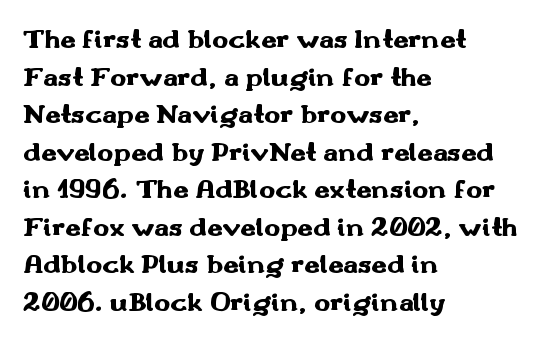
Its strokes are broad and dark, the hallmark of bold type. The letterforms sit shoulder to shoulder at normal distance. Horizontal alignment here is leftward, the default for most running prose. Each new line begins a customary step beneath the previous one. Has an underline been added? It has not. Characters remain perfectly vertical along every line.
